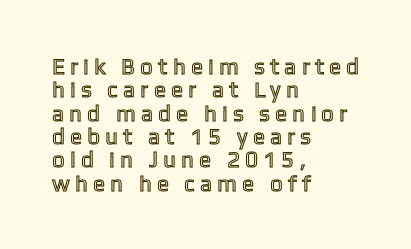
{"italic": "no", "underline": "no", "align": "left", "line_spacing": "tight", "line_spacing_ratio": 1.06, "letter_spacing": "wide", "letter_spacing_em": 0.32, "glyph_px": 22}
